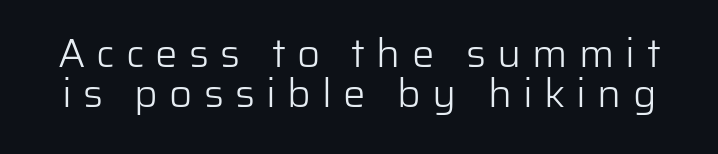
Q: Is the text bold? A: No.
Q: Is the text italic (slanted)? A: No, it is upright.
Q: Is the typeface a serif or a sans-serif typeface? A: Sans-serif.
Q: Is the text underlined? A: No.
Q: Is the spacing between letters normal or unusually wide? A: Unusually wide.
Q: Is the spacing between lines tight, normal or loose? A: Tight.
Q: Width (condensed, normal, or wide)? A: Normal.
Q: Stroke contrast? A: Low.
Q: x-height? A: Medium.
Q: Monospaced? A: No.
